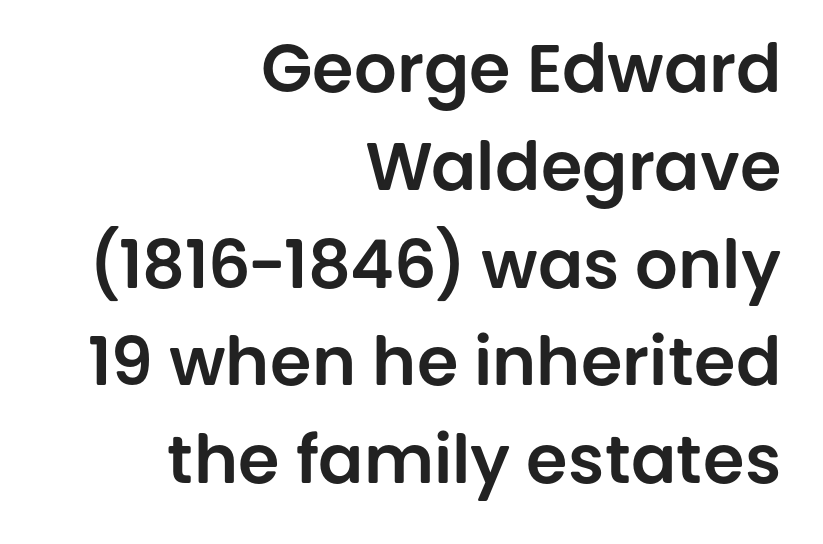
The space directly below the letters is spotless. The passage is arranged like a letterhead date or caption credit — flush right. This sample keeps an unexceptional amount of space between lines. Grotesque or geometric, the face here clearly has no serifs. A typesetter would call this proportional, since set widths differ per character. Glyph-to-glyph distance matches everyday printed text.
